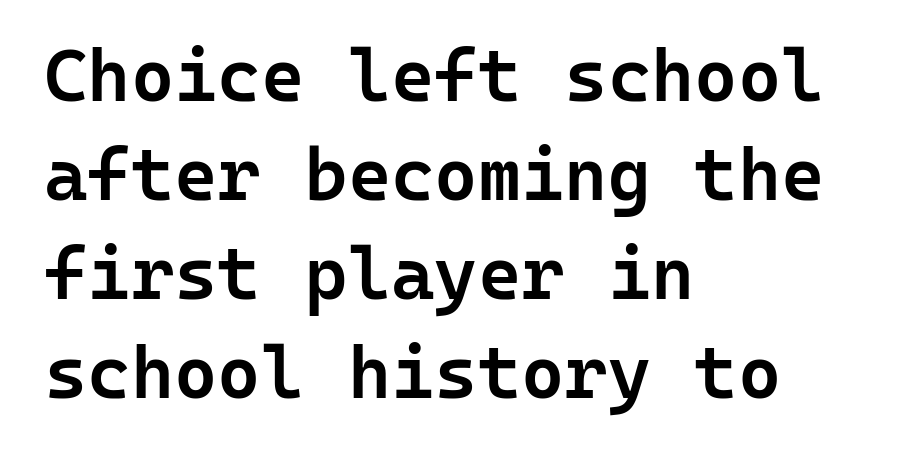
Nobody touched the tracking dial on this one. This sample uses a sans-serif face. These words are printed semibold, heavier than regular yet not bold. Has an underline been added? It has not.
